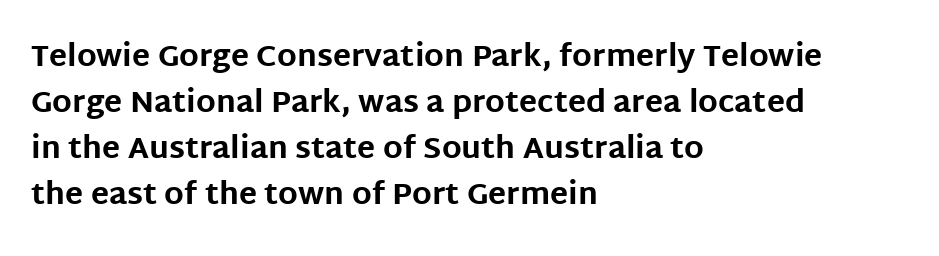
The image shows 30 px bold sans-serif type, upright; set left-aligned, normal line spacing (1.53x), normal letter spacing, not underlined; low stroke contrast and a large x-height.
